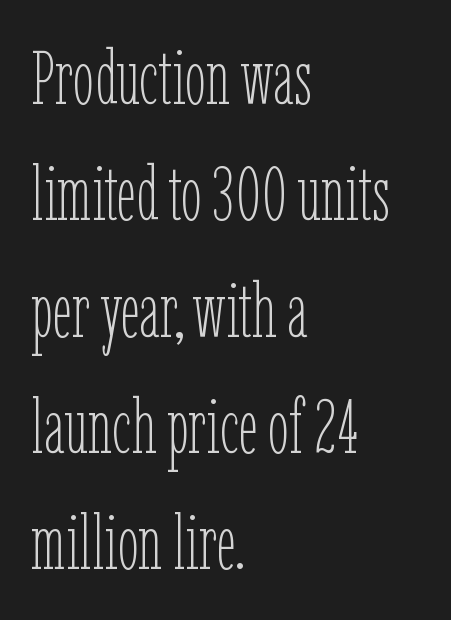
{"italic": "no", "bold": "no", "weight": "thin", "width": "condensed", "stroke_contrast": "low", "x_height": "medium", "monospaced": "no", "underline": "no", "align": "left", "line_spacing": "normal", "line_spacing_ratio": 1.53, "letter_spacing": "normal", "letter_spacing_em": 0.0, "glyph_px": 76}
